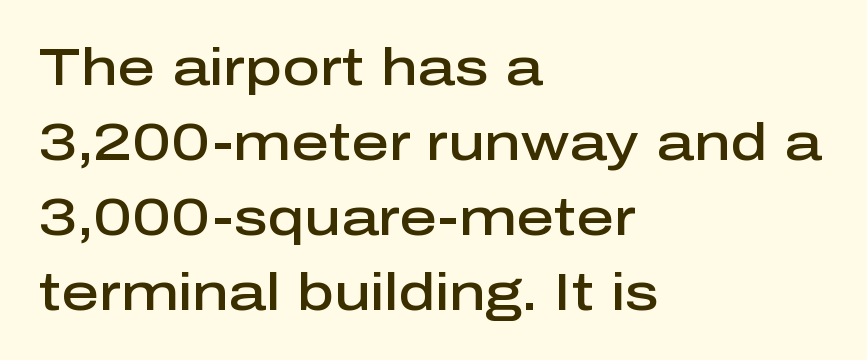
The image shows 52 px semibold sans-serif type, upright; set left-aligned, normal line spacing (1.44x), normal letter spacing, not underlined; low stroke contrast and a medium x-height.
